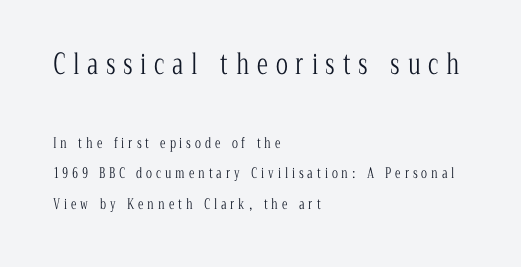
The image shows 28 px light, condensed serif type, upright; set left-aligned, loose line spacing (2.19x), unusually wide letter spacing (+0.28 em), not underlined; the first (top) block is 2.0x larger; low stroke contrast and a medium x-height.
